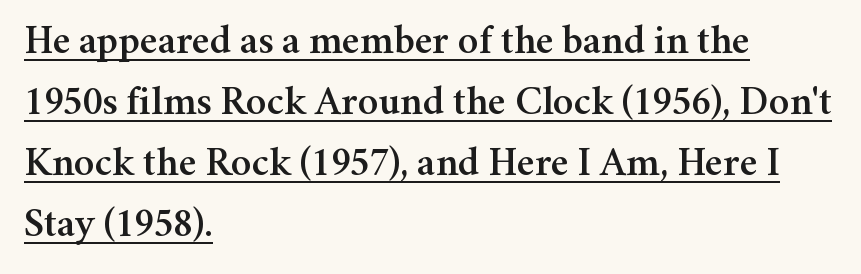
Quick note: interline space is typical. Here the designer chose a conventional face with non-uniform glyph widths. The typesetter has applied underlining to the passage shown. Glyph-to-glyph distance matches everyday printed text. Horizontal alignment here is leftward, the default for most running prose. This sample uses a serif face.
